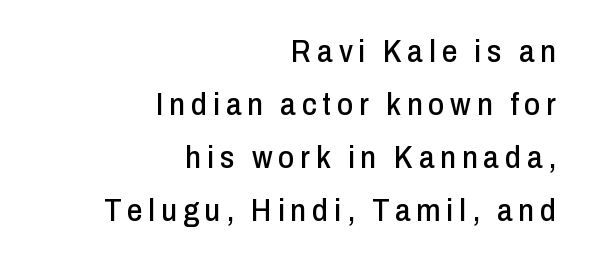
The image shows 31 px condensed sans-serif type, upright; set right-aligned, line spacing 1.71x, not underlined; low stroke contrast and a medium x-height.
